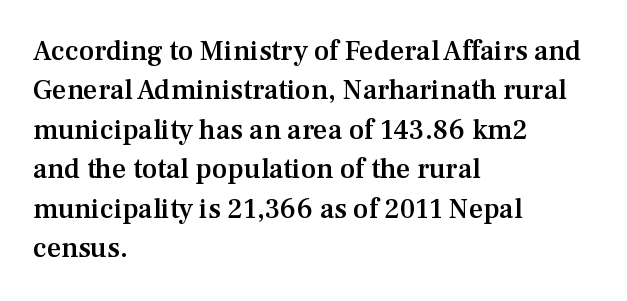
{"serif": "yes", "italic": "no", "bold": "semi", "weight": "semibold", "width": "normal", "stroke_contrast": "medium", "x_height": "medium", "monospaced": "no", "underline": "no", "align": "left", "line_spacing": "normal", "line_spacing_ratio": 1.41, "letter_spacing": "normal", "letter_spacing_em": 0.0, "glyph_px": 28}
